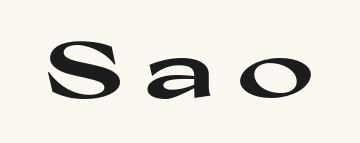
Q: Is the text bold? A: Yes.
Q: Is the text italic (slanted)? A: No, it is upright.
Q: Is the typeface a serif or a sans-serif typeface? A: Sans-serif.
Q: Is the text underlined? A: No.
Q: Is the spacing between letters normal or unusually wide? A: Unusually wide.
Q: Width (condensed, normal, or wide)? A: Wide.
Q: Stroke contrast? A: High.
Q: x-height? A: Medium.
Q: Monospaced? A: No.
